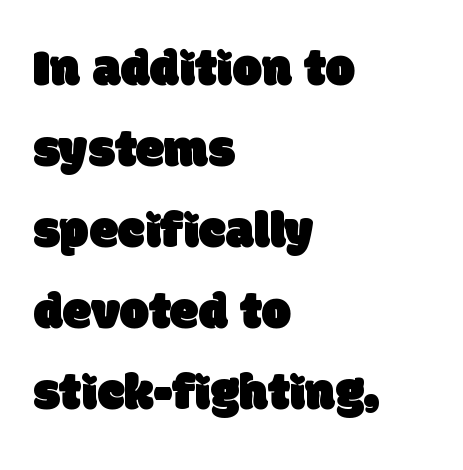
Q: Is the typeface a serif or a sans-serif typeface? A: Sans-serif.
Q: Is the text underlined? A: No.
Q: How is the paragraph aligned? A: Left-aligned.
Q: Is the spacing between letters normal or unusually wide? A: Normal.
Q: Is the spacing between lines tight, normal or loose? A: Normal.
Q: Width (condensed, normal, or wide)? A: Normal.
Q: Stroke contrast? A: Low.
Q: x-height? A: Large.
Q: Monospaced? A: No.
